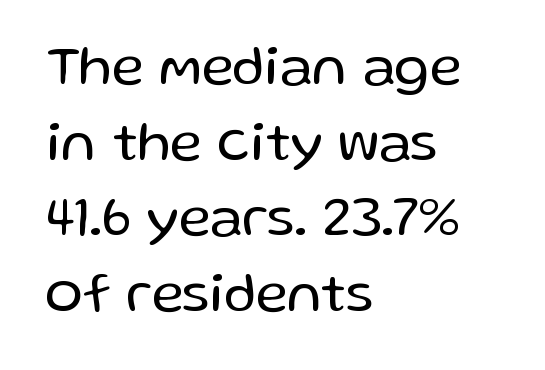
The image shows 56 px regular-weight sans-serif type, upright; set left-aligned, normal line spacing (1.35x), normal letter spacing, not underlined; low stroke contrast and a medium x-height.
